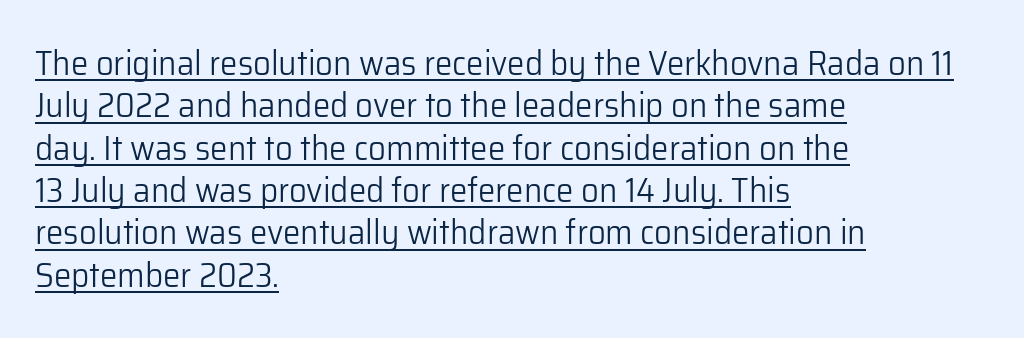
The image shows 35 px light sans-serif type, upright; set left-aligned, line spacing 1.21x, normal letter spacing, underlined; low stroke contrast and a medium x-height.
